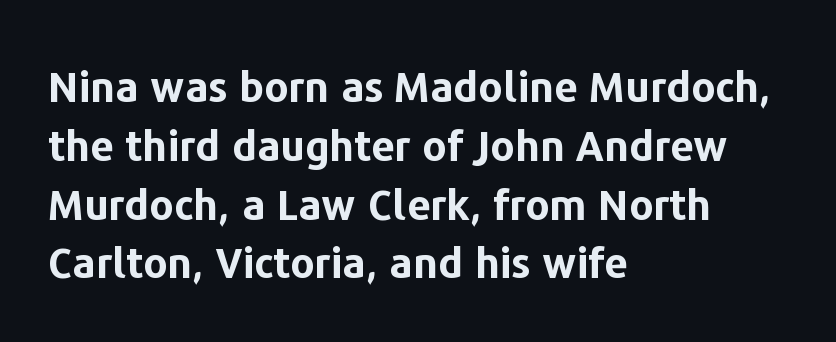
The image shows 42 px bold sans-serif type, upright; set left-aligned, normal line spacing (1.4x), normal letter spacing, not underlined; low stroke contrast and a medium x-height.
